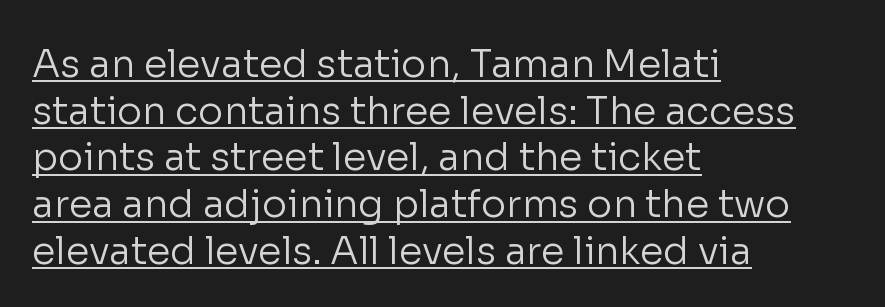
Q: Is the text bold? A: No.
Q: Is the text italic (slanted)? A: No, it is upright.
Q: Is the typeface a serif or a sans-serif typeface? A: Sans-serif.
Q: Is the text underlined? A: Yes.
Q: How is the paragraph aligned? A: Left-aligned.
Q: Is the spacing between letters normal or unusually wide? A: Normal.
Q: Width (condensed, normal, or wide)? A: Normal.
Q: Stroke contrast? A: Low.
Q: x-height? A: Medium.
Q: Monospaced? A: No.
